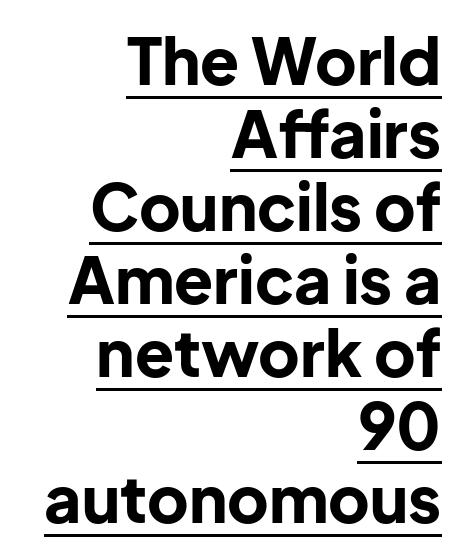
Look at the bottom of the vertical strokes: they stop flat, with no serifs. The rendering uses a bold face; every stroke is thick and dark. Notice how the passage keeps a crisp vertical edge on the right only. The passage shown has conventional tracking throughout. Does the lettering tilt? It doesn't — this is upright.
